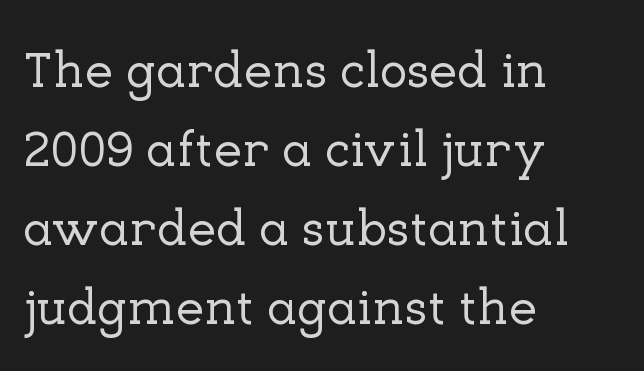
A roman cut, with each character standing at attention. The tracking reads as untouched default to a designer's eye. The rows are spaced the way most documents space them. A typesetter would call this proportional, since set widths differ per character. The face used here is seriffed, in the tradition of book romans. The passage is arranged the way most books set body copy — flush left.
